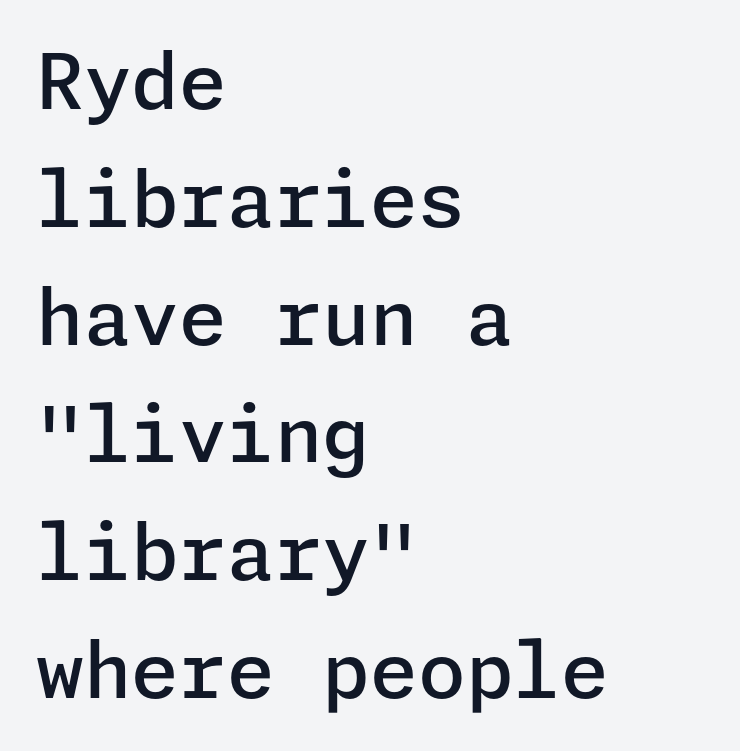
The lines are quadded left. Inter-character spacing is left at the font's built-in metrics. Decoration check: the copy has no underline. The sample has been set in demibold, a notch under bold.
